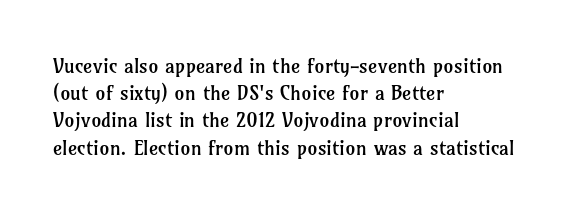
{"italic": "no", "bold": "no", "underline": "no", "align": "left", "line_spacing": "normal", "line_spacing_ratio": 1.36, "letter_spacing": "normal", "letter_spacing_em": 0.0, "glyph_px": 20}
